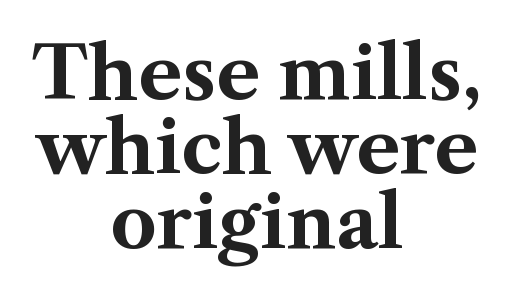
{"serif": "yes", "italic": "no", "bold": "yes", "weight": "bold", "width": "normal", "stroke_contrast": "medium", "x_height": "medium", "monospaced": "no", "underline": "no", "align": "center", "line_spacing": "tight", "line_spacing_ratio": 1.02, "letter_spacing": "normal", "letter_spacing_em": 0.0, "glyph_px": 73}
